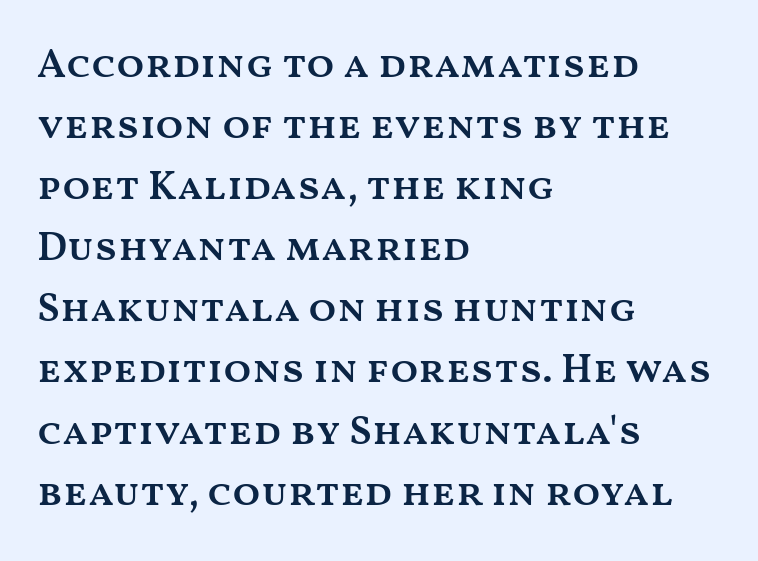
Look at the tracking — it's just the regular setting, nothing added. Spacing verdict: proportional, widths tailored to each character. The letters stand straight up with perfectly vertical stems. A fair bit of extra ink — the face is semibold, not bold. A bare baseline throughout the passage. Normally led — the rows are evenly, conventionally spaced.
